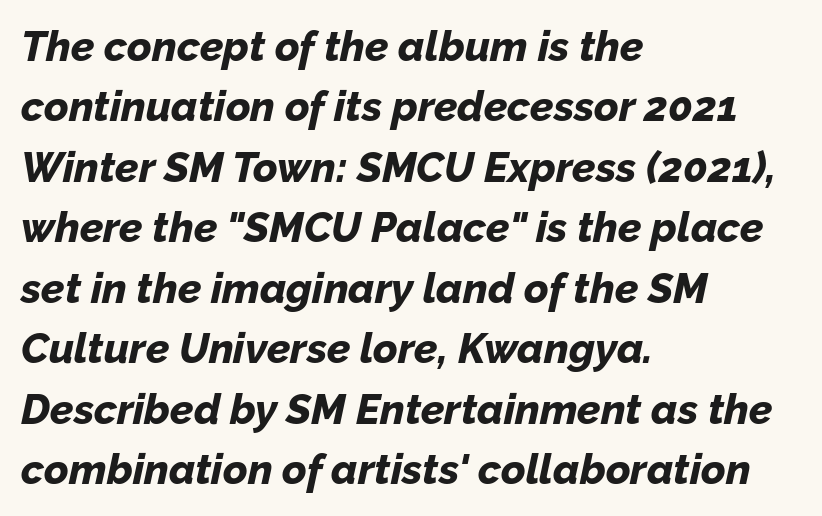
Its strokes are broad and dark, the hallmark of bold type. The foot of each line stays bare and open. Standard letterfit; no display-style spreading of the glyphs. Short and long lines alike share a common starting point at left.
